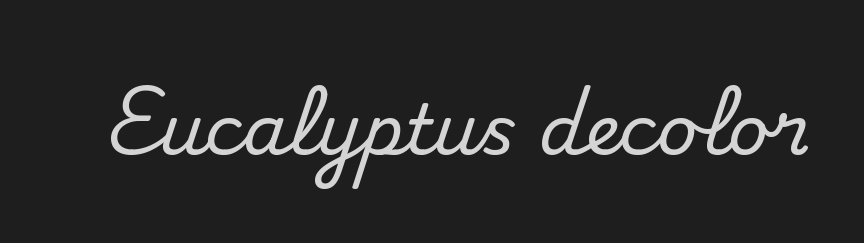
Letters rest on an invisible, unmarked baseline. Here the designer chose a conventional face with non-uniform glyph widths. These lines keep a tight, regular rhythm from letter to letter.
